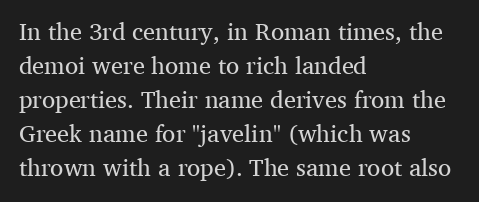
Q: Is the text bold? A: No.
Q: Is the text italic (slanted)? A: No, it is upright.
Q: Is the text underlined? A: No.
Q: How is the paragraph aligned? A: Left-aligned.
Q: Is the spacing between letters normal or unusually wide? A: Normal.
Q: Is the spacing between lines tight, normal or loose? A: Normal.
